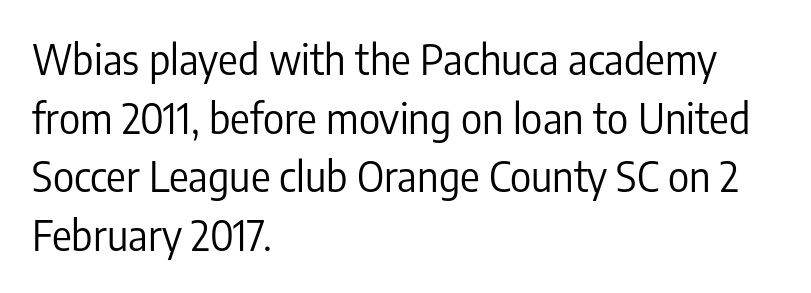
The image shows 41 px regular-weight, condensed sans-serif type, upright; set left-aligned, normal line spacing (1.43x), normal letter spacing, not underlined; low stroke contrast and a medium x-height.
